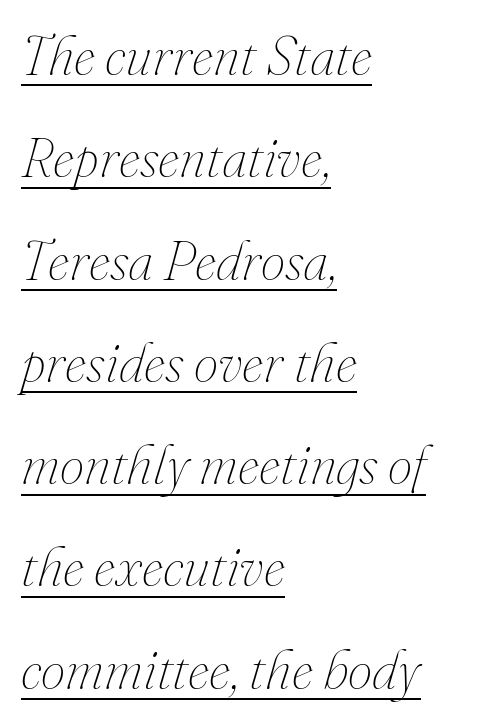
Q: Is the text bold? A: No.
Q: Is the text italic (slanted)? A: Yes, it leans right by about 16 degrees.
Q: Is the text underlined? A: Yes.
Q: How is the paragraph aligned? A: Left-aligned.
Q: Is the spacing between letters normal or unusually wide? A: Normal.
Q: Width (condensed, normal, or wide)? A: Normal.
Q: Stroke contrast? A: Medium.
Q: x-height? A: Small.
Q: Monospaced? A: No.
